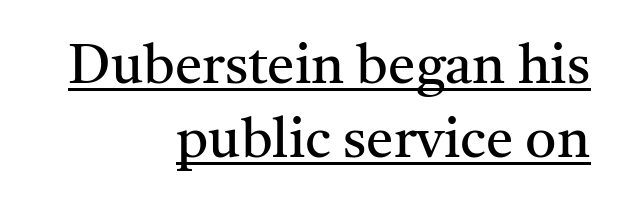
Examine the stroke ends and you'll spot serifs. Here the designer chose a conventional face with non-uniform glyph widths. What decoration does the sample have? An underline. Rendered with straight, roman letterforms. One glance says typical: line gaps are just what's usual. Is the block centered? No — it sits flush against the right margin.
